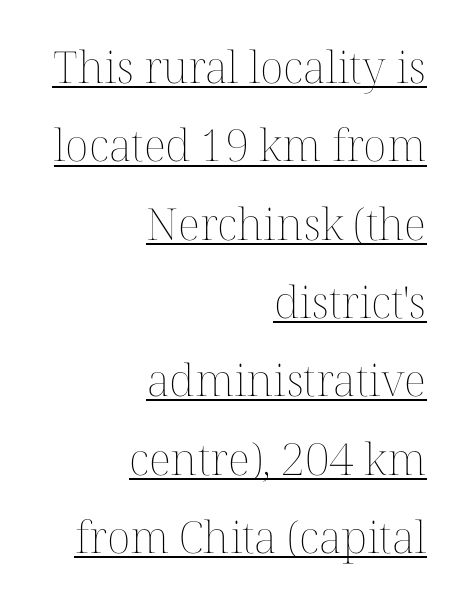
{"italic": "no", "bold": "no", "weight": "thin", "width": "normal", "stroke_contrast": "medium", "x_height": "medium", "monospaced": "no", "underline": "yes", "align": "right", "line_spacing_ratio": 1.78, "letter_spacing": "normal", "letter_spacing_em": 0.0, "glyph_px": 44}
